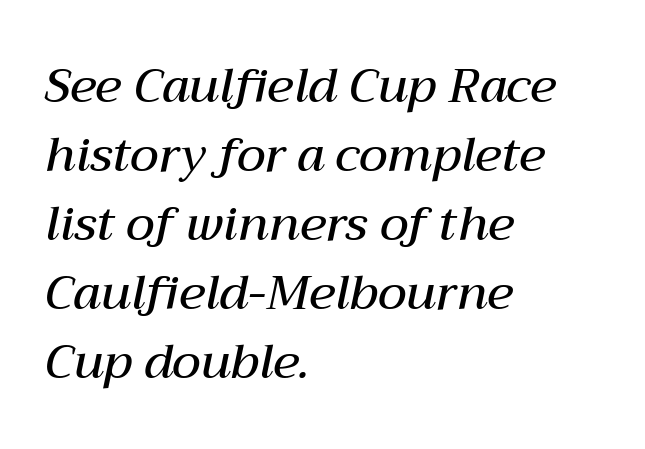
{"italic": "yes", "lean": "right", "slant_degrees": 12, "bold": "semi", "weight": "semibold", "width": "normal", "stroke_contrast": "medium", "x_height": "medium", "monospaced": "no", "underline": "no", "align": "left", "line_spacing": "normal", "line_spacing_ratio": 1.44, "letter_spacing": "normal", "letter_spacing_em": 0.0, "glyph_px": 48}
